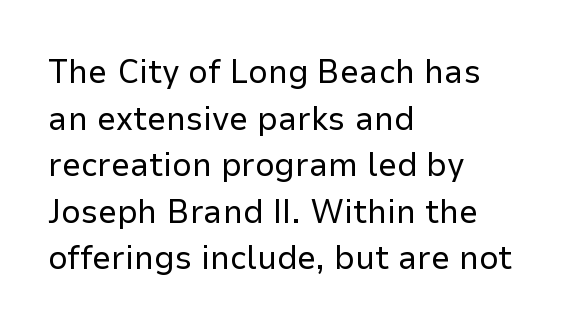
{"serif": "no", "italic": "no", "bold": "no", "weight": "regular", "width": "normal", "stroke_contrast": "low", "x_height": "medium", "monospaced": "no", "underline": "no", "align": "left", "line_spacing": "normal", "line_spacing_ratio": 1.37, "letter_spacing": "normal", "letter_spacing_em": 0.0, "glyph_px": 34}
